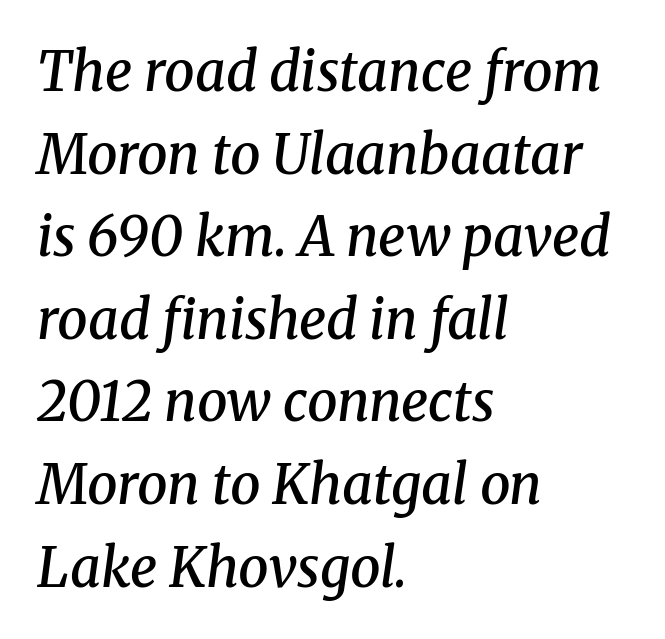
{"serif": "yes", "italic": "yes", "lean": "right", "slant_degrees": 8, "bold": "semi", "weight": "semibold", "width": "normal", "stroke_contrast": "medium", "x_height": "medium", "monospaced": "no", "underline": "no", "align": "left", "line_spacing": "normal", "line_spacing_ratio": 1.53, "letter_spacing": "normal", "letter_spacing_em": 0.0, "glyph_px": 54}
